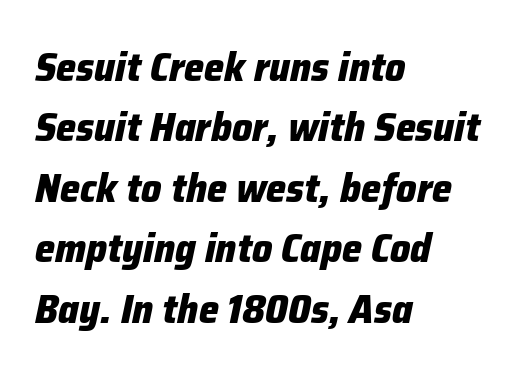
{"italic": "yes", "lean": "right", "slant_degrees": 12, "bold": "yes", "weight": "heavy", "width": "normal", "stroke_contrast": "low", "x_height": "medium", "monospaced": "no", "underline": "no", "align": "left", "line_spacing": "normal", "line_spacing_ratio": 1.51, "letter_spacing": "normal", "letter_spacing_em": 0.0, "glyph_px": 40}
